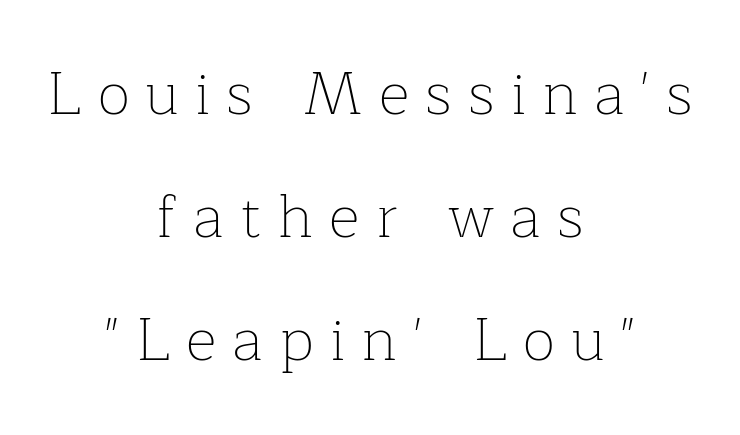
The image shows 60 px thin serif type, upright; set centered, loose line spacing (2.05x), unusually wide letter spacing (+0.27 em), not underlined; low stroke contrast and a medium x-height.
